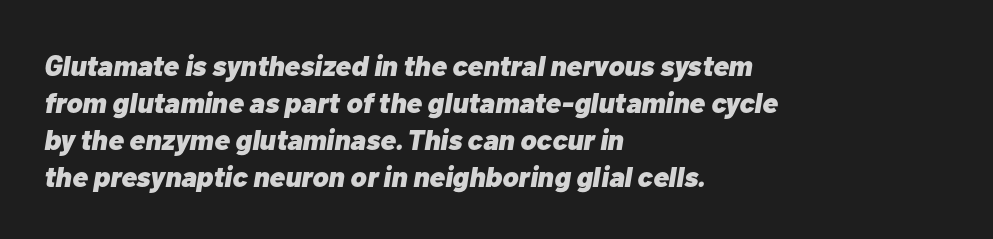
Q: Is the text bold? A: Yes.
Q: Is the text italic (slanted)? A: Yes, it leans right by about 10 degrees.
Q: Is the text underlined? A: No.
Q: How is the paragraph aligned? A: Left-aligned.
Q: Is the spacing between letters normal or unusually wide? A: Normal.
Q: Is the spacing between lines tight, normal or loose? A: Normal.
Q: Width (condensed, normal, or wide)? A: Normal.
Q: Stroke contrast? A: Low.
Q: x-height? A: Medium.
Q: Monospaced? A: No.
